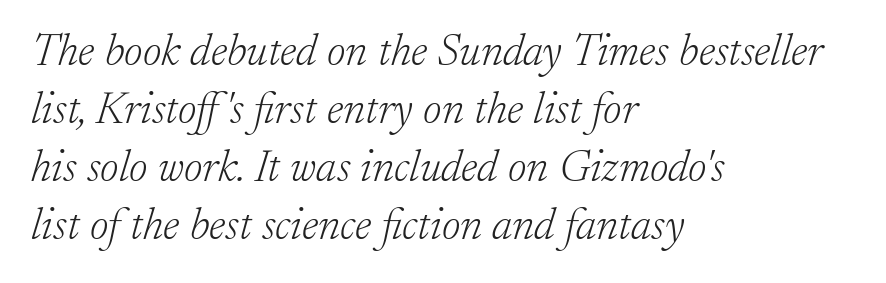
Q: Is the text bold? A: No.
Q: Is the text italic (slanted)? A: Yes, it leans right by about 17 degrees.
Q: Is the typeface a serif or a sans-serif typeface? A: Serif.
Q: Is the text underlined? A: No.
Q: How is the paragraph aligned? A: Left-aligned.
Q: Is the spacing between letters normal or unusually wide? A: Normal.
Q: Is the spacing between lines tight, normal or loose? A: Normal.
Q: Width (condensed, normal, or wide)? A: Normal.
Q: Stroke contrast? A: Low.
Q: x-height? A: Small.
Q: Monospaced? A: No.
